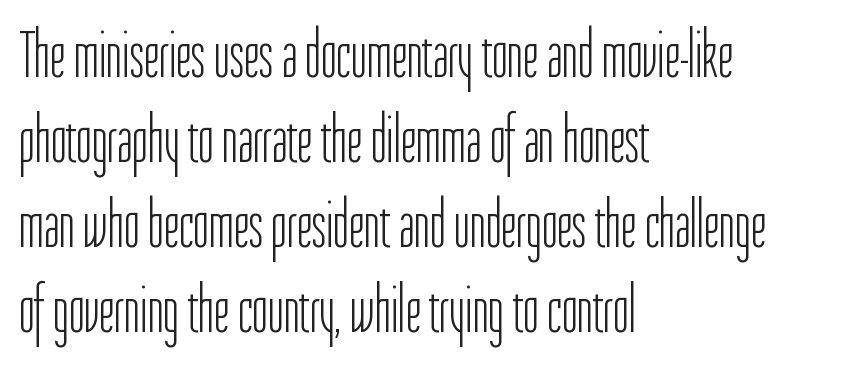
The image shows 67 px light, condensed sans-serif type, upright; set left-aligned, normal line spacing (1.27x), normal letter spacing, not underlined; low stroke contrast and a medium x-height.
